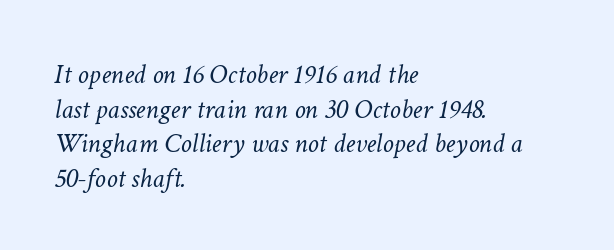
Q: Is the text bold? A: No.
Q: Is the text italic (slanted)? A: Yes, it leans right by about 11 degrees.
Q: Is the text underlined? A: No.
Q: How is the paragraph aligned? A: Left-aligned.
Q: Is the spacing between letters normal or unusually wide? A: Normal.
Q: Width (condensed, normal, or wide)? A: Normal.
Q: Stroke contrast? A: Low.
Q: x-height? A: Medium.
Q: Monospaced? A: No.
